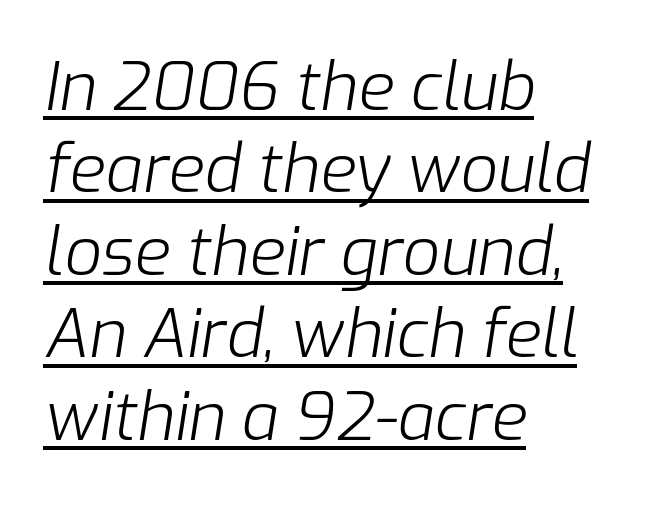
Q: Is the text bold? A: No.
Q: Is the text italic (slanted)? A: Yes, it leans right by about 9 degrees.
Q: Is the text underlined? A: Yes.
Q: How is the paragraph aligned? A: Left-aligned.
Q: Is the spacing between letters normal or unusually wide? A: Normal.
Q: Is the spacing between lines tight, normal or loose? A: Normal.
Q: Width (condensed, normal, or wide)? A: Normal.
Q: Stroke contrast? A: Low.
Q: x-height? A: Medium.
Q: Monospaced? A: No.
